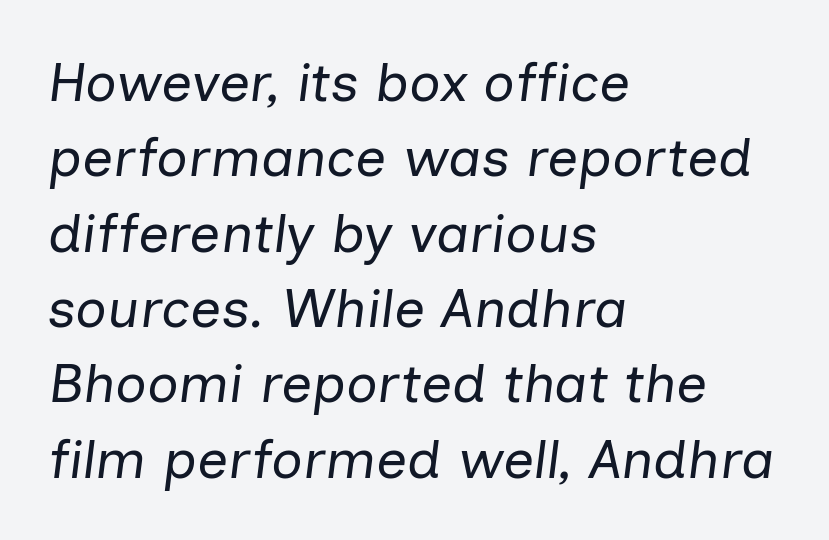
The lines are quadded left. This block has exactly the height ordinary leading produces. Think of a printed novel: that variable character pitch is what you see here. Posture: slanted. Caption: standard tracking, unaltered. Anything drawn beneath the words? Only blank space.
